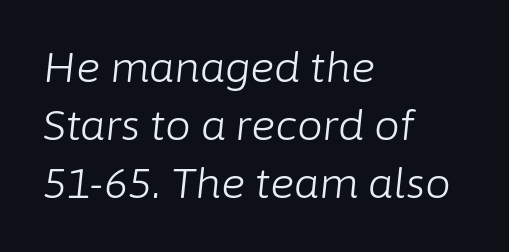
Each new line begins a customary step beneath the previous one. Quick note: underline off. These lines are rendered in a variable-pitch font. Compared with typical body copy, the letter spacing here is the same. If you drew a ruler down the left edge, every line would touch it.
